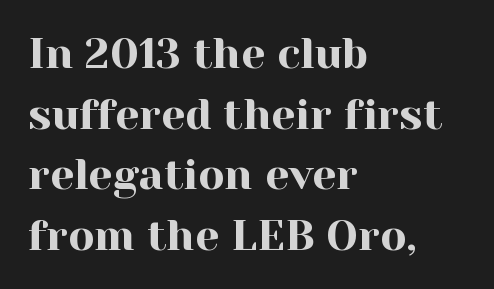
The image shows 43 px serif type, upright; set left-aligned, normal line spacing (1.41x), normal letter spacing, not underlined; a medium x-height.
